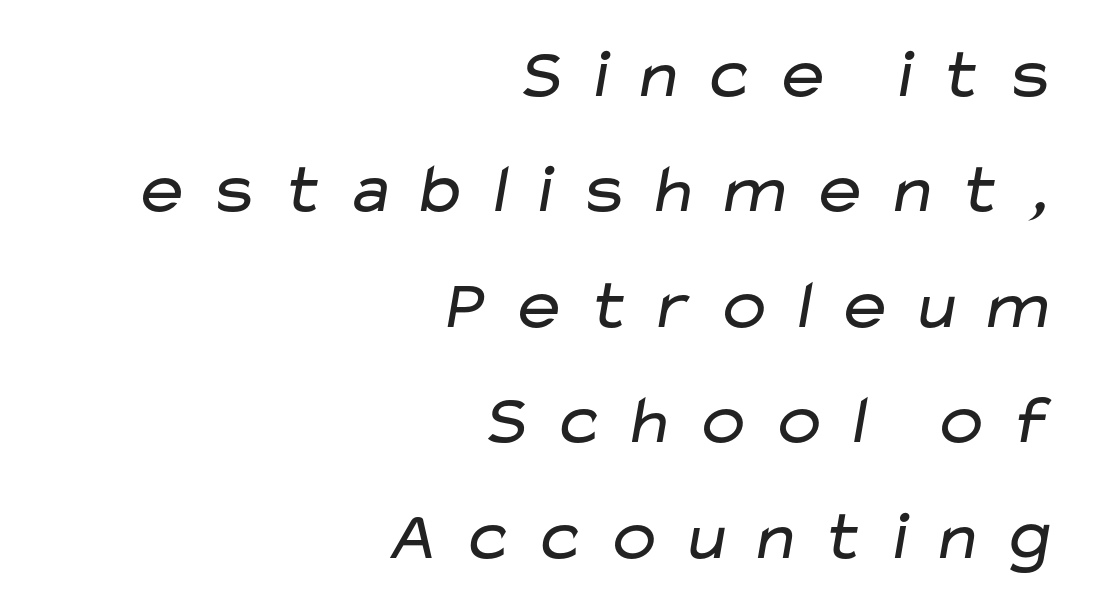
Beneath every word, the page is bare. This rendering uses right alignment, leaving the left contour irregular. Grotesque or geometric, the face here clearly has no serifs. Words appear elongated and porous because spacing is wide. The vertical gap from one line to the next is medium.
